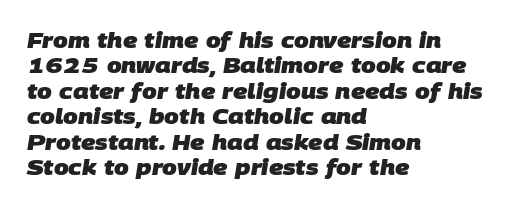
Q: Is the text bold? A: Yes.
Q: Is the text underlined? A: No.
Q: How is the paragraph aligned? A: Left-aligned.
Q: Is the spacing between letters normal or unusually wide? A: Normal.
